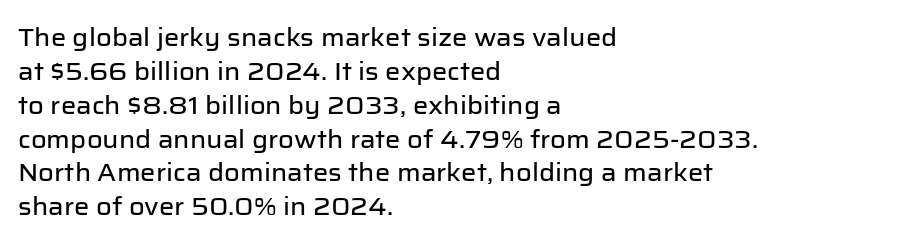
The image shows 24 px text type, upright; set left-aligned, normal line spacing (1.41x), normal letter spacing, not underlined.
